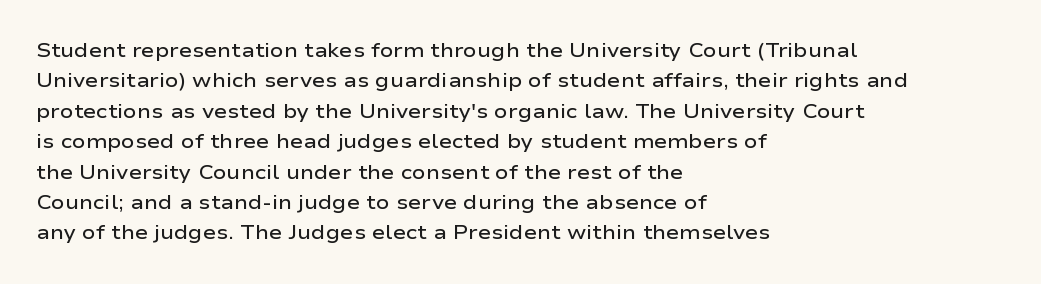
This block has exactly the height ordinary leading produces. Decoration check: the copy has no underline. Firm but not heavy-handed strokes: this text is semibold. Here the glyphs are tracked normally, forming tight word shapes. Style check: upright. Visually the block forms a straight wall on the left and a jagged coastline on the right.
